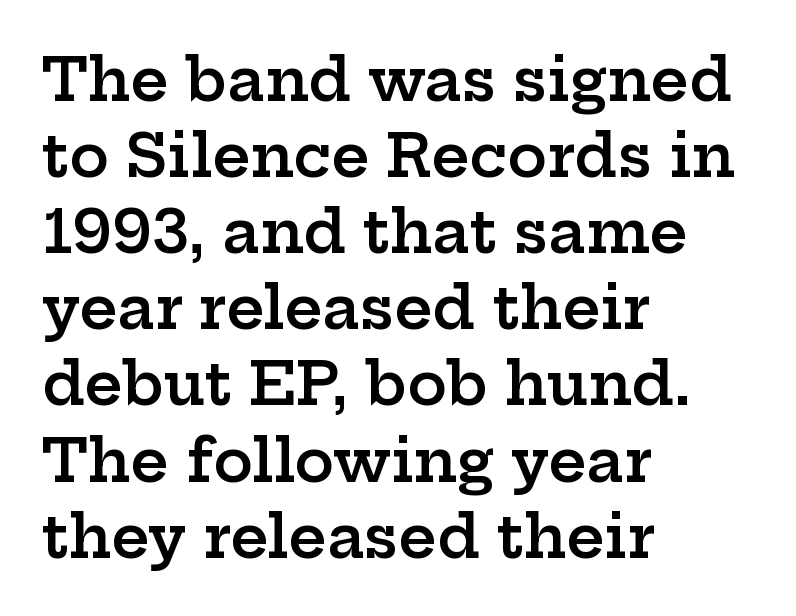
{"serif": "yes", "italic": "no", "bold": "semi", "weight": "semibold", "width": "wide", "stroke_contrast": "low", "x_height": "medium", "monospaced": "no", "underline": "no", "align": "left", "line_spacing": "normal", "line_spacing_ratio": 1.29, "letter_spacing": "normal", "letter_spacing_em": 0.0, "glyph_px": 59}
